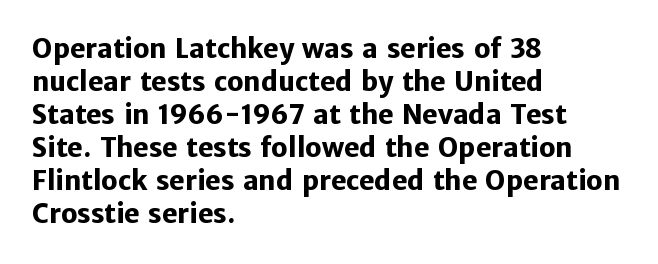
The leading is moderate, giving the passage an even texture. A dark, heavy texture on the line: the type is bold. Descenders hang freely into open space. Letter spacing: default. Notice how the passage keeps a crisp vertical edge on the left only. This is roman type, the default non-slanted kind.
